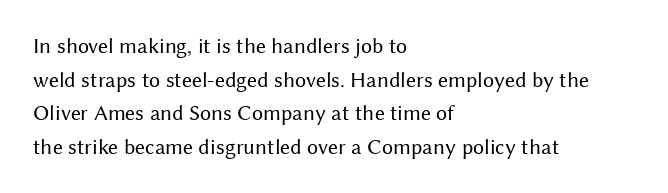
{"italic": "no", "bold": "no", "underline": "no", "align": "left", "line_spacing": "normal", "line_spacing_ratio": 1.53, "letter_spacing": "normal", "letter_spacing_em": 0.0, "glyph_px": 22}
